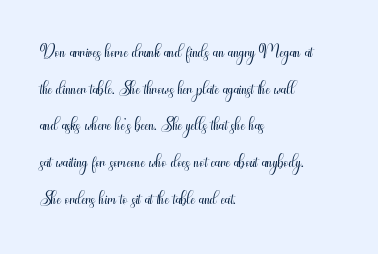
The image shows 26 px text type; set left-aligned, normal line spacing (1.41x), normal letter spacing, not underlined.
